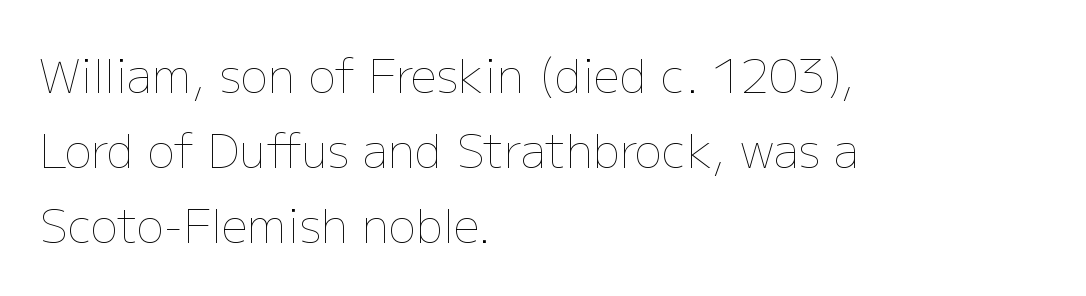
The image shows 46 px thin type, upright; set left-aligned, normal line spacing (1.63x), normal letter spacing, not underlined; low stroke contrast and a medium x-height.
